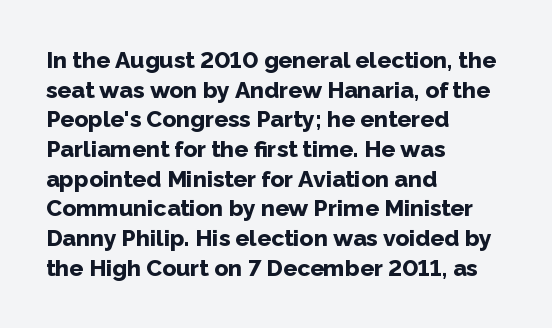
Q: Is the text bold? A: Yes.
Q: Is the text italic (slanted)? A: No, it is upright.
Q: Is the text underlined? A: No.
Q: How is the paragraph aligned? A: Left-aligned.
Q: Is the spacing between letters normal or unusually wide? A: Normal.
Q: Is the spacing between lines tight, normal or loose? A: Normal.
